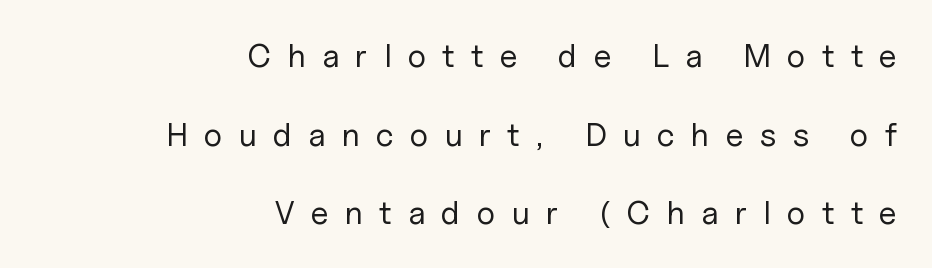
Q: Is the text bold? A: No.
Q: Is the text italic (slanted)? A: No, it is upright.
Q: Is the typeface a serif or a sans-serif typeface? A: Sans-serif.
Q: Is the text underlined? A: No.
Q: How is the paragraph aligned? A: Right-aligned.
Q: Is the spacing between letters normal or unusually wide? A: Unusually wide.
Q: Is the spacing between lines tight, normal or loose? A: Loose.
Q: Width (condensed, normal, or wide)? A: Normal.
Q: Stroke contrast? A: Low.
Q: x-height? A: Medium.
Q: Monospaced? A: No.
